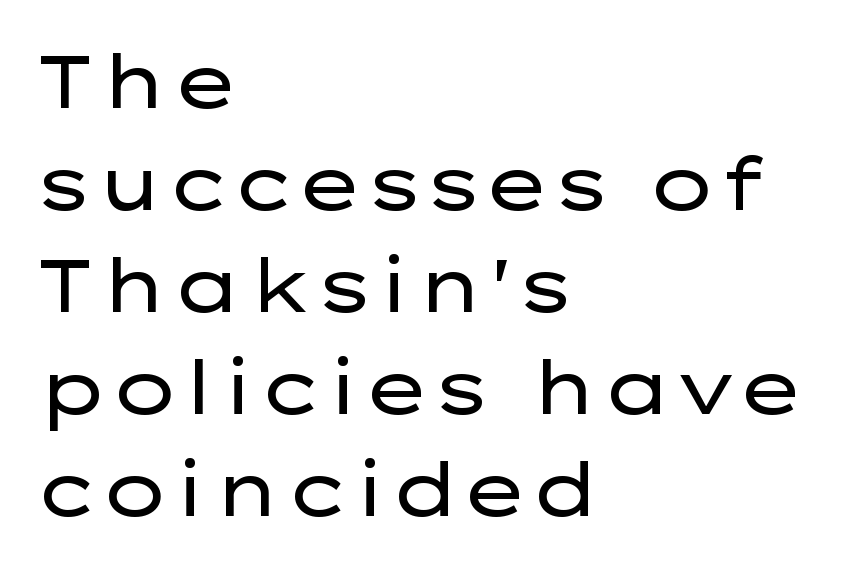
The strokes carry an ordinary text weight at most. There is no visible air inserted between adjacent glyphs. Decoration check: the copy has no underline. Every row of glyphs begins at an identical x-position on the left. The lettering holds an erect, upright posture throughout.
